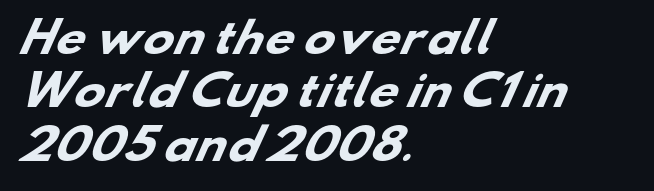
{"serif": "no", "bold": "yes", "weight": "heavy", "width": "wide", "stroke_contrast": "low", "x_height": "small", "monospaced": "no", "underline": "no", "align": "left", "line_spacing": "normal", "line_spacing_ratio": 1.3, "letter_spacing": "normal", "letter_spacing_em": 0.0, "glyph_px": 41}
